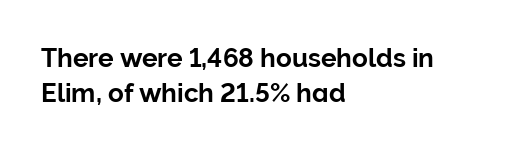
{"italic": "no", "underline": "no", "align": "left", "line_spacing": "normal", "line_spacing_ratio": 1.36, "letter_spacing": "normal", "letter_spacing_em": 0.0, "glyph_px": 26}
